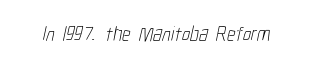
Think standard paragraph weight, or any step lighter than that. Spacing between characters is what you'd get straight out of the box. The space directly below the letters is spotless.
